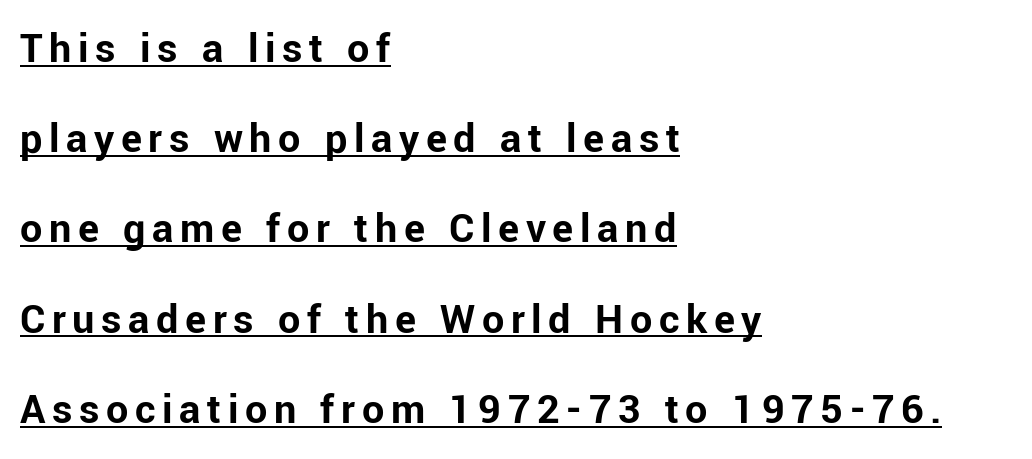
The image shows 44 px bold sans-serif type, upright; set left-aligned, loose line spacing (2.05x), underlined; low stroke contrast and a medium x-height.
